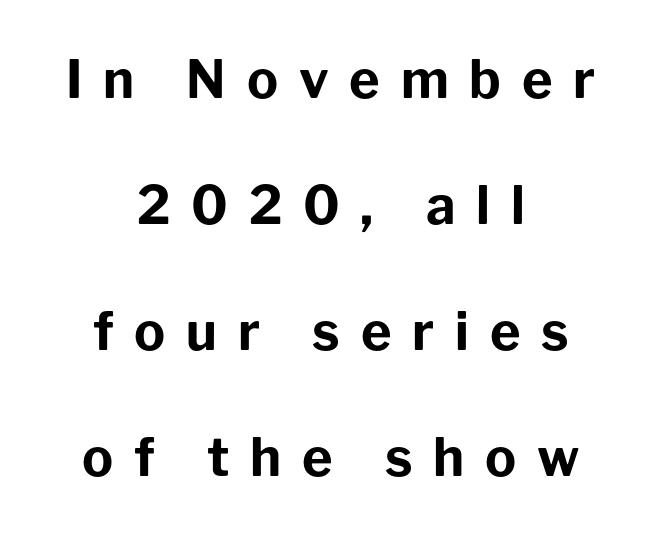
The image shows 52 px bold sans-serif type, upright; set centered, loose line spacing (2.42x), unusually wide letter spacing (+0.4 em), not underlined; low stroke contrast and a medium x-height.
